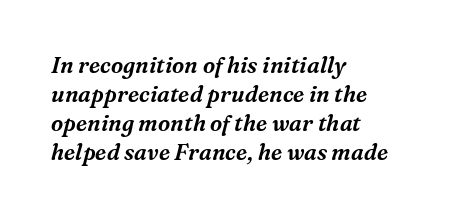
The image shows 22 px text type, italic (leaning right); set left-aligned, normal line spacing (1.32x), normal letter spacing, not underlined.
